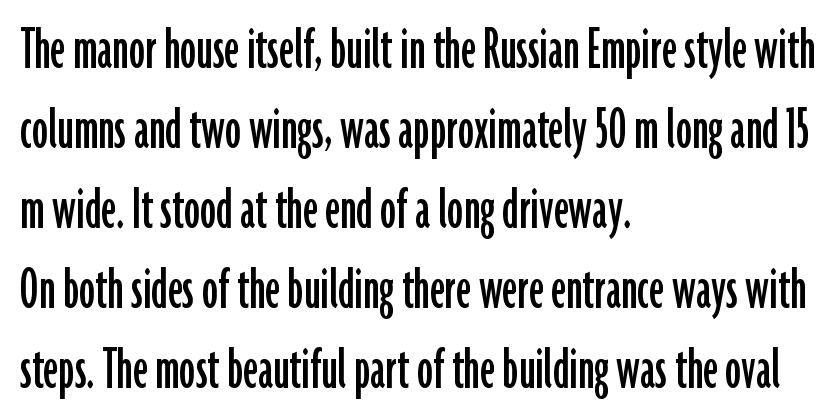
The image shows 64 px condensed sans-serif type, upright; set left-aligned, normal line spacing (1.25x), normal letter spacing, not underlined; low stroke contrast and a medium x-height.
